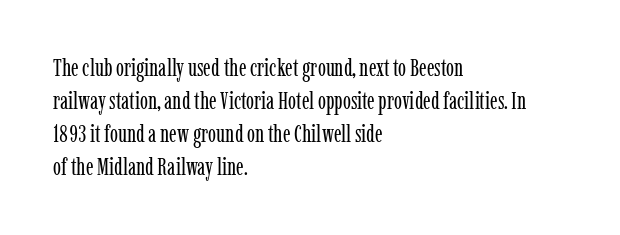
The image shows 24 px text type, upright; set left-aligned, normal line spacing (1.38x), normal letter spacing, not underlined.
